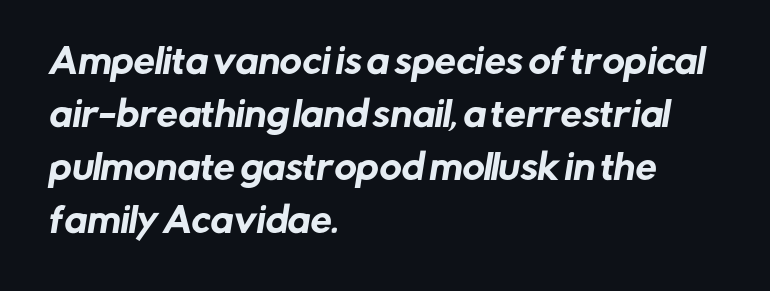
{"serif": "no", "width": "normal", "stroke_contrast": "low", "x_height": "medium", "monospaced": "no", "underline": "no", "align": "left", "line_spacing": "normal", "line_spacing_ratio": 1.56, "letter_spacing": "normal", "letter_spacing_em": 0.0, "glyph_px": 34}
